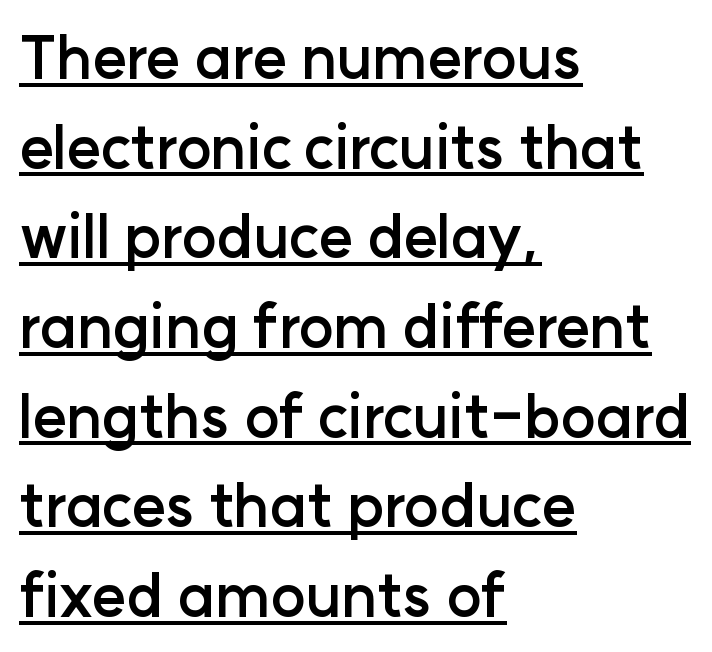
{"serif": "no", "italic": "no", "bold": "yes", "weight": "semibold", "width": "normal", "stroke_contrast": "low", "x_height": "medium", "monospaced": "no", "underline": "yes", "align": "left", "line_spacing": "normal", "line_spacing_ratio": 1.52, "letter_spacing": "normal", "letter_spacing_em": 0.0, "glyph_px": 59}
